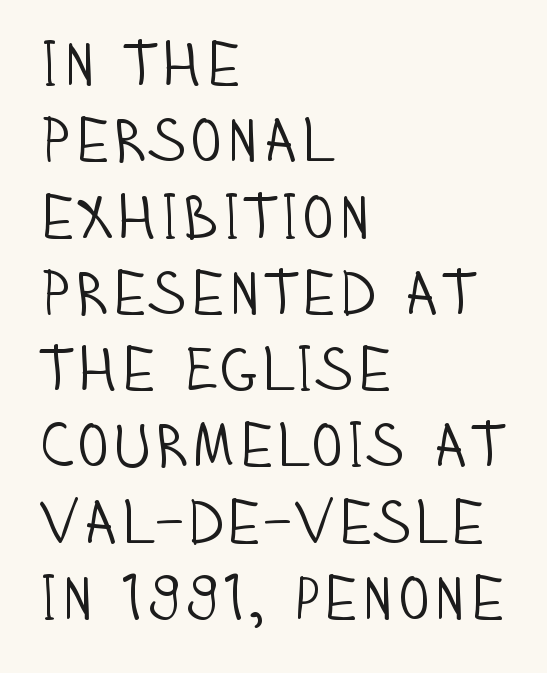
{"serif": "no", "italic": "no", "bold": "no", "weight": "light", "width": "condensed", "stroke_contrast": "low", "x_height": "large", "monospaced": "no", "underline": "no", "align": "left", "line_spacing_ratio": 1.23, "letter_spacing": "normal", "letter_spacing_em": 0.0, "glyph_px": 62}
